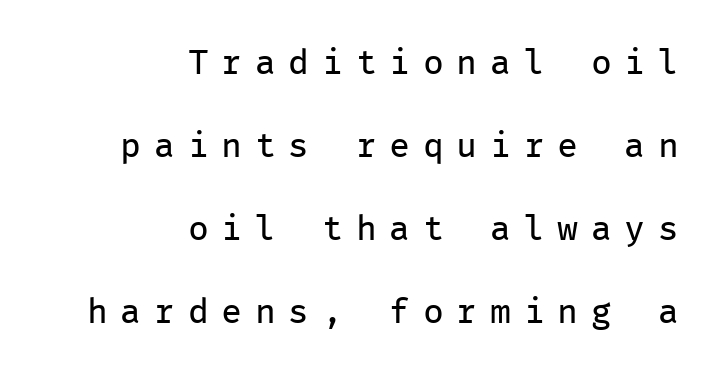
{"serif": "no", "italic": "no", "bold": "no", "weight": "regular", "width": "normal", "stroke_contrast": "low", "x_height": "medium", "monospaced": "yes", "underline": "no", "align": "right", "line_spacing": "loose", "line_spacing_ratio": 2.37, "letter_spacing": "wide", "letter_spacing_em": 0.36, "glyph_px": 35}
